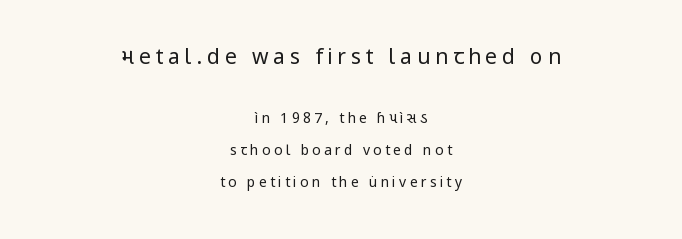
A light-to-regular cut is what we see here. The designer gave the opening block more size than the closing block. The space beneath each line is pristine and unruled. This is roman type, the default non-slanted kind. Each new line begins a long way beneath the previous one. Which margin do the lines hug? Neither — every line sits in the middle.
